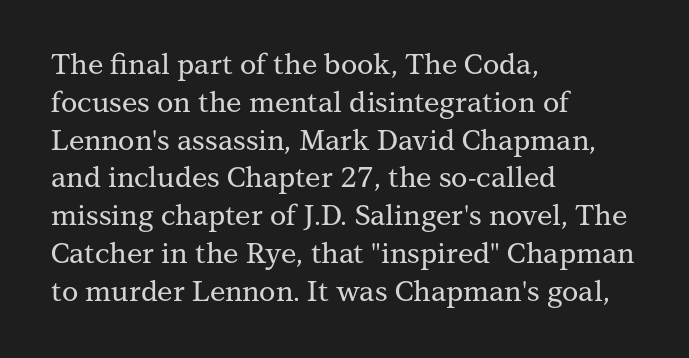
The image shows 28 px serif type, upright; set left-aligned, normal line spacing (1.35x), normal letter spacing, not underlined; medium stroke contrast and a medium x-height.
